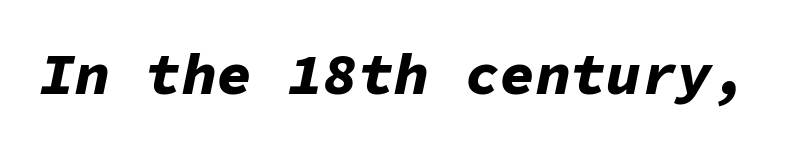
{"italic": "yes", "lean": "right", "slant_degrees": 11, "bold": "yes", "weight": "bold", "width": "normal", "stroke_contrast": "low", "x_height": "medium", "monospaced": "yes", "underline": "no", "letter_spacing": "normal", "letter_spacing_em": 0.0, "glyph_px": 59}
